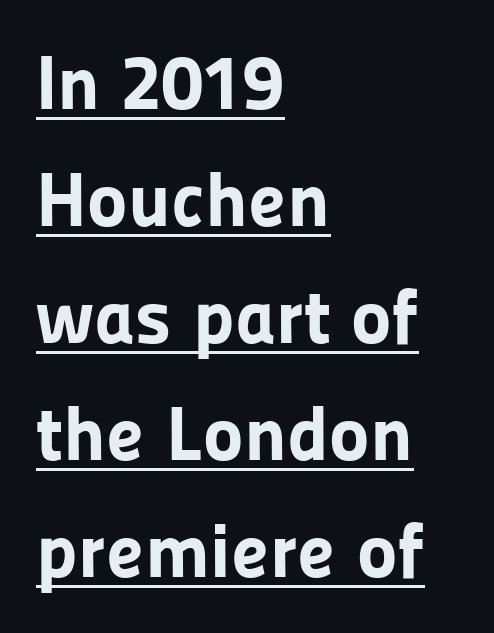
This sample has the flowing, uneven cadence of proportional lettering. Classification — sans serif. The typesetter chose a ragged-right arrangement here. Typographic density is high because the face is bold. Characters remain perfectly vertical along every line. This sample carries an underscore along the baseline area.
